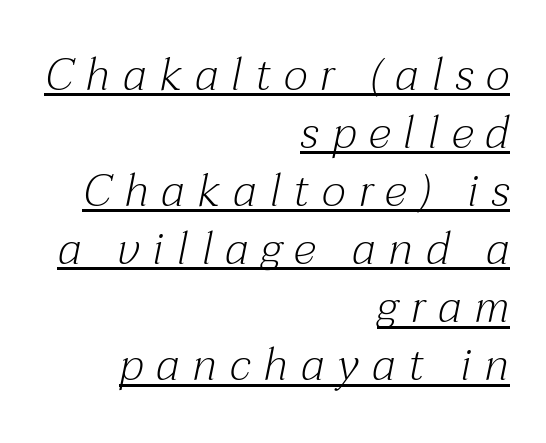
The image shows 45 px light serif type, italic (leaning right); set right-aligned, normal line spacing (1.29x), unusually wide letter spacing (+0.29 em), underlined; medium stroke contrast and a medium x-height.
